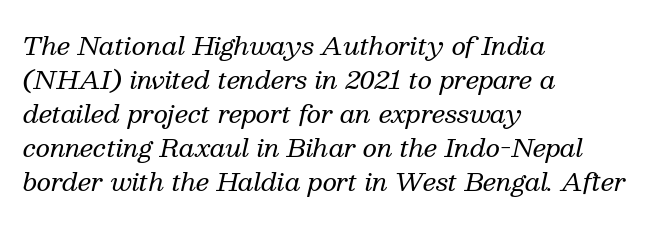
{"italic": "yes", "lean": "right", "slant_degrees": 13, "bold": "no", "underline": "no", "align": "left", "line_spacing": "normal", "line_spacing_ratio": 1.36, "letter_spacing": "normal", "letter_spacing_em": 0.0, "glyph_px": 25}
